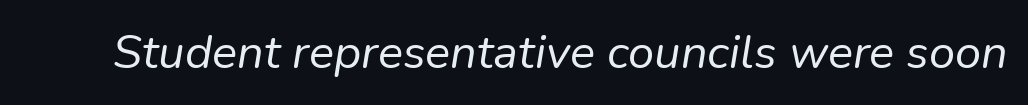
Emphasis-style slanted type is in use. These lines are rendered in a variable-pitch font. How are the letters spaced? Ordinarily, with no added tracking. The strip under each line holds only bare page.
